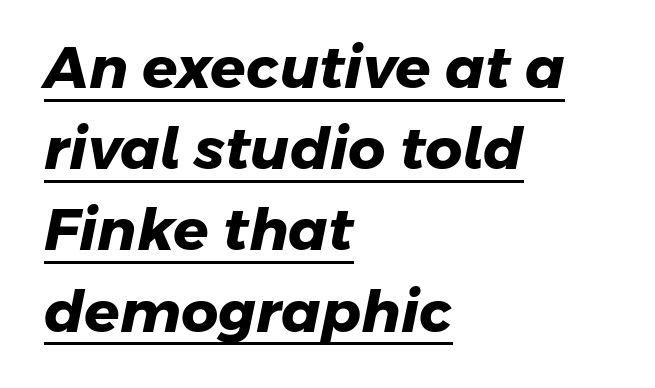
Q: Is the text bold? A: Yes.
Q: Is the typeface a serif or a sans-serif typeface? A: Sans-serif.
Q: Is the text underlined? A: Yes.
Q: How is the paragraph aligned? A: Left-aligned.
Q: Is the spacing between letters normal or unusually wide? A: Normal.
Q: Is the spacing between lines tight, normal or loose? A: Normal.
Q: Width (condensed, normal, or wide)? A: Normal.
Q: Stroke contrast? A: Low.
Q: x-height? A: Medium.
Q: Monospaced? A: No.
